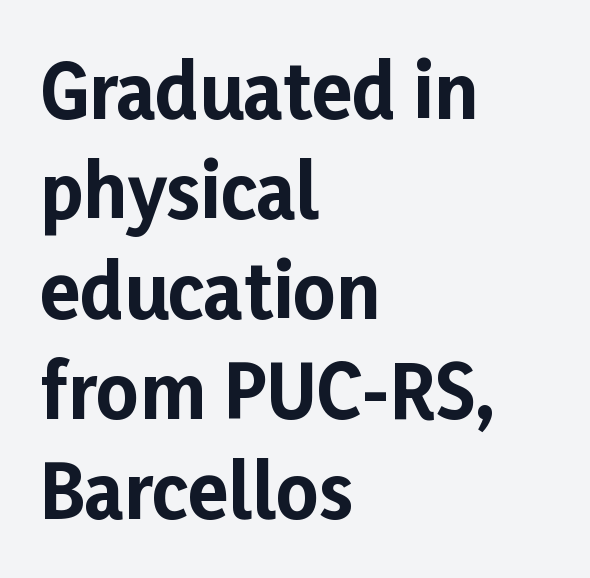
Q: Is the text bold? A: Yes.
Q: Is the text italic (slanted)? A: No, it is upright.
Q: Is the typeface a serif or a sans-serif typeface? A: Sans-serif.
Q: Is the text underlined? A: No.
Q: How is the paragraph aligned? A: Left-aligned.
Q: Is the spacing between letters normal or unusually wide? A: Normal.
Q: Is the spacing between lines tight, normal or loose? A: Normal.
Q: Width (condensed, normal, or wide)? A: Normal.
Q: Stroke contrast? A: Low.
Q: x-height? A: Medium.
Q: Monospaced? A: No.
